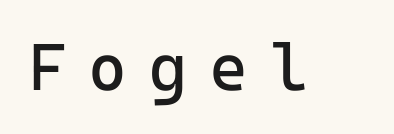
The image shows 66 px regular-weight sans-serif type, upright, monospaced; set unusually wide letter spacing (+0.33 em), not underlined; low stroke contrast and a medium x-height.
